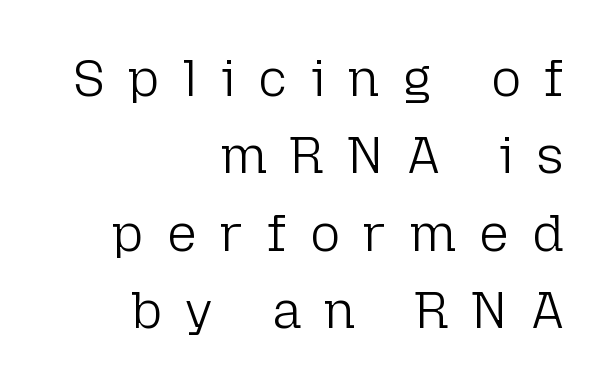
{"serif": "no", "italic": "no", "bold": "no", "weight": "light", "width": "normal", "stroke_contrast": "low", "x_height": "medium", "monospaced": "no", "underline": "no", "align": "right", "line_spacing": "normal", "line_spacing_ratio": 1.49, "letter_spacing": "wide", "letter_spacing_em": 0.45, "glyph_px": 52}
